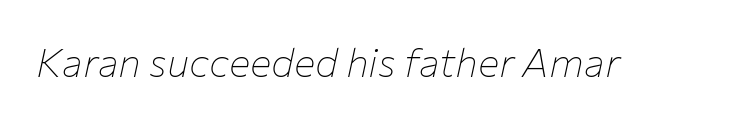
Q: Is the text bold? A: No.
Q: Is the text italic (slanted)? A: Yes, it leans right by about 12 degrees.
Q: Is the text underlined? A: No.
Q: Is the spacing between letters normal or unusually wide? A: Normal.
Q: Width (condensed, normal, or wide)? A: Normal.
Q: Stroke contrast? A: Low.
Q: x-height? A: Medium.
Q: Monospaced? A: No.
